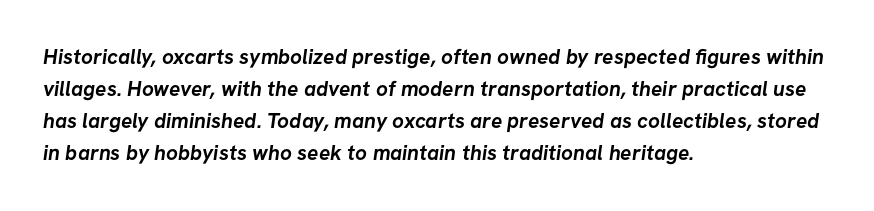
The image shows 21 px bold type; set left-aligned, normal line spacing (1.53x), normal letter spacing, not underlined.
